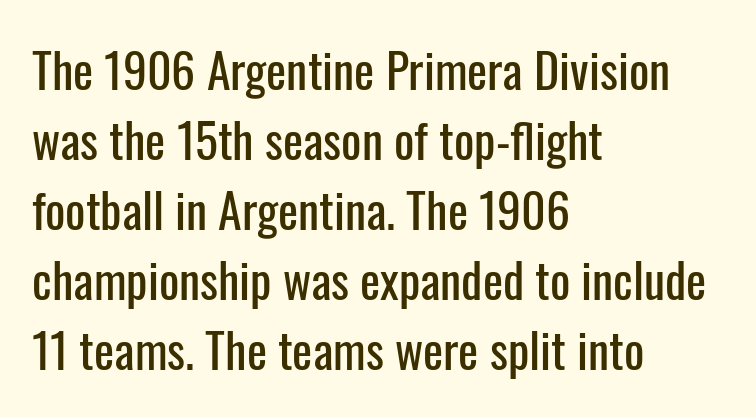
Note the varied advance widths — an 'i' is clearly narrower than an 'm'. This rendering uses left alignment, leaving the right contour irregular. These lines sit exactly where default settings would place them. Short note: letters normally spaced.
